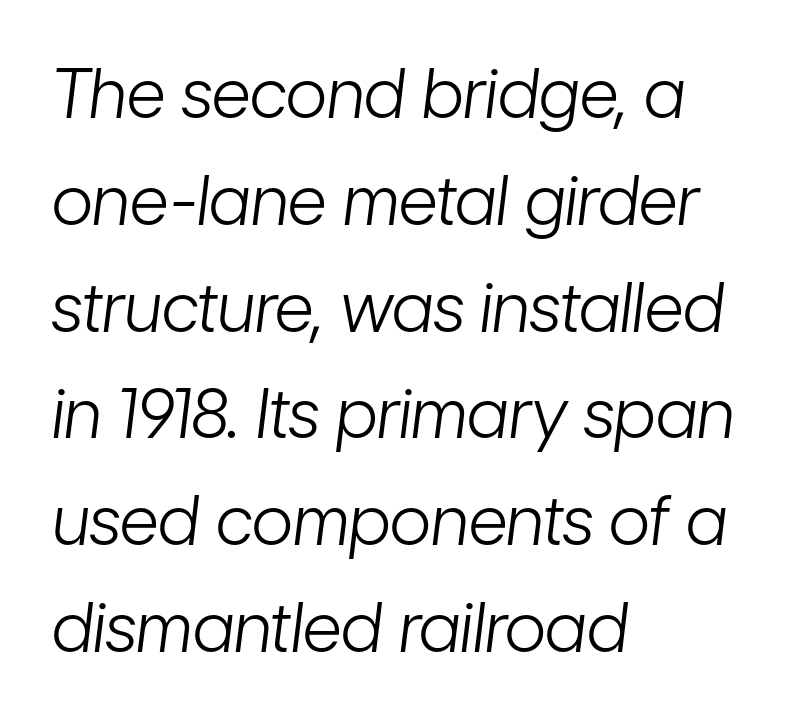
{"italic": "yes", "lean": "right", "slant_degrees": 7, "bold": "no", "weight": "light", "width": "condensed", "stroke_contrast": "low", "x_height": "medium", "monospaced": "no", "underline": "no", "align": "left", "line_spacing": "normal", "line_spacing_ratio": 1.57, "letter_spacing": "normal", "letter_spacing_em": 0.0, "glyph_px": 68}
